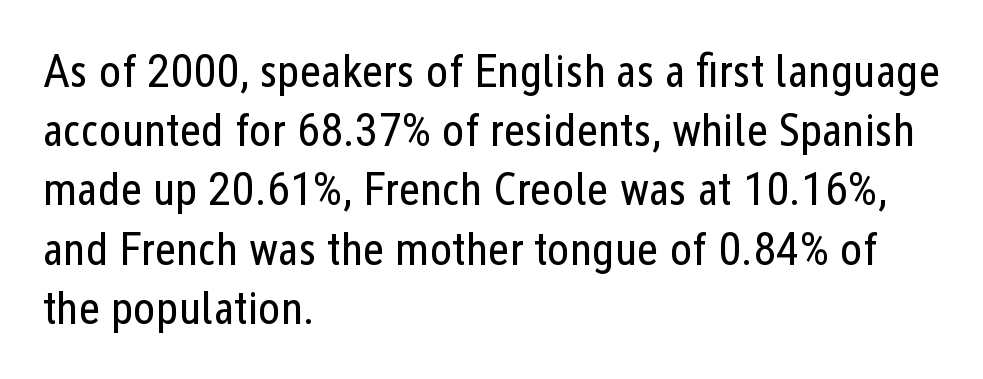
Q: Is the text bold? A: No.
Q: Is the text italic (slanted)? A: No, it is upright.
Q: Is the typeface a serif or a sans-serif typeface? A: Sans-serif.
Q: Is the text underlined? A: No.
Q: How is the paragraph aligned? A: Left-aligned.
Q: Is the spacing between letters normal or unusually wide? A: Normal.
Q: Is the spacing between lines tight, normal or loose? A: Normal.
Q: Width (condensed, normal, or wide)? A: Condensed.
Q: Stroke contrast? A: Low.
Q: x-height? A: Medium.
Q: Monospaced? A: No.
